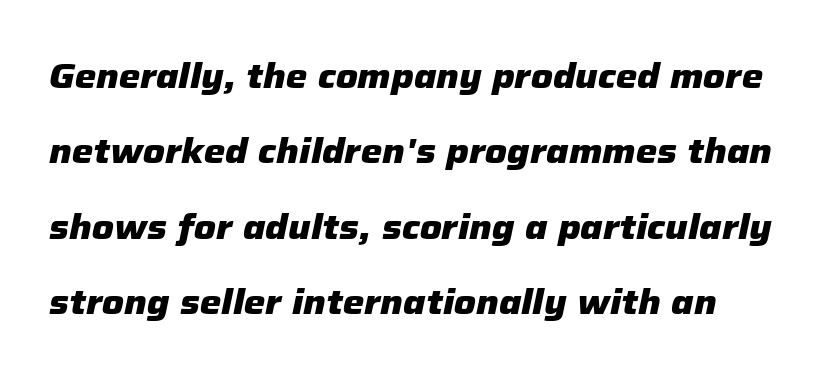
The image shows 34 px heavy type, italic (leaning right); set left-aligned, loose line spacing (2.22x), normal letter spacing, not underlined; low stroke contrast and a medium x-height.
